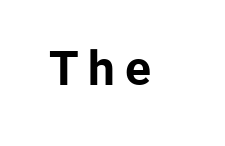
The image shows 48 px bold sans-serif type, upright; set unusually wide letter spacing (+0.2 em), not underlined; low stroke contrast and a medium x-height.
